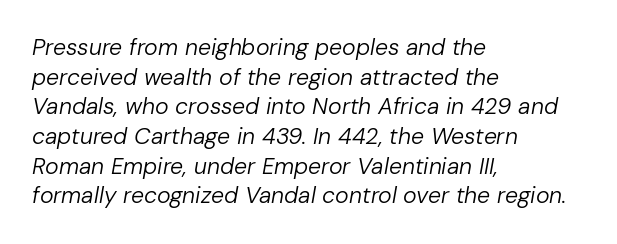
The image shows 23 px text type, italic (leaning right); set left-aligned, normal line spacing (1.29x), normal letter spacing, not underlined.
